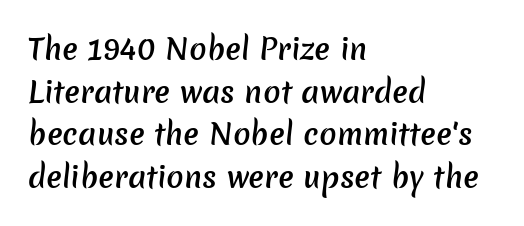
{"serif": "no", "bold": "semi", "weight": "semibold", "width": "normal", "stroke_contrast": "low", "x_height": "medium", "monospaced": "no", "underline": "no", "align": "left", "line_spacing": "normal", "line_spacing_ratio": 1.47, "letter_spacing": "normal", "letter_spacing_em": 0.0, "glyph_px": 29}
